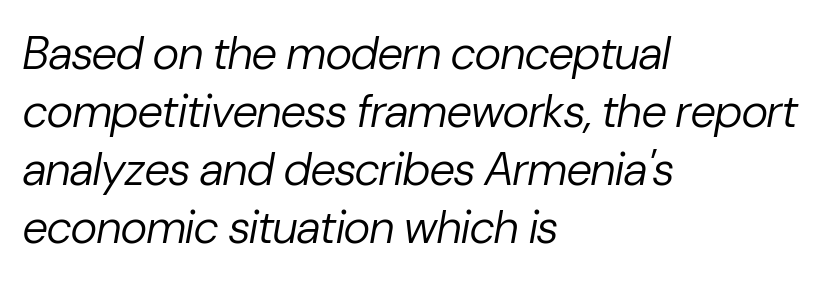
Q: Is the text bold? A: No.
Q: Is the text italic (slanted)? A: Yes, it leans right by about 10 degrees.
Q: Is the text underlined? A: No.
Q: How is the paragraph aligned? A: Left-aligned.
Q: Is the spacing between letters normal or unusually wide? A: Normal.
Q: Is the spacing between lines tight, normal or loose? A: Normal.
Q: Width (condensed, normal, or wide)? A: Normal.
Q: Stroke contrast? A: Low.
Q: x-height? A: Medium.
Q: Monospaced? A: No.
